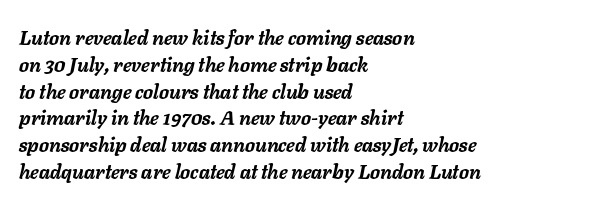
Emphasis by weight is at full strength: bold. The rag falls on the right side of this text block. The font's italic variant was chosen for this text. The space between consecutive lines is moderate.
